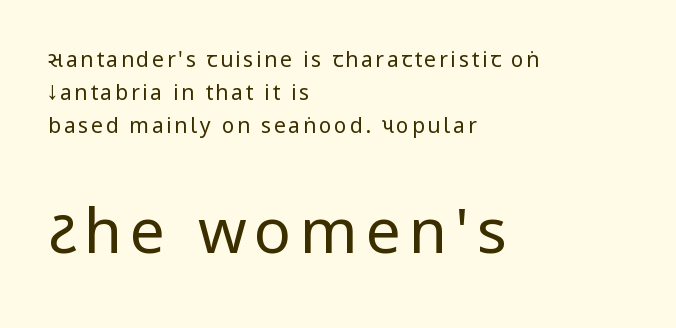
Short and long lines alike share a common starting point at left. How would I describe the line gaps? Plain and ordinary. Between these two stacked blocks, the lower one wins on size. Check under the words: just untouched page. Posture: straight, roman, zero tilt. The passage shown is typeset with a sans-serif family.
